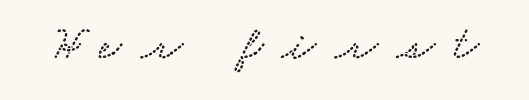
Q: Is the typeface a serif or a sans-serif typeface? A: Serif.
Q: Is the text underlined? A: No.
Q: Is the spacing between letters normal or unusually wide? A: Unusually wide.
Q: Width (condensed, normal, or wide)? A: Wide.
Q: Stroke contrast? A: Low.
Q: x-height? A: Small.
Q: Monospaced? A: No.
